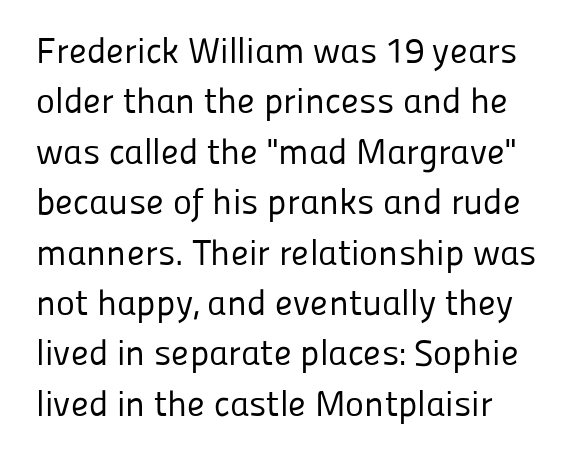
The image shows 36 px regular-weight sans-serif type, upright; set left-aligned, normal line spacing (1.4x), normal letter spacing, not underlined; low stroke contrast and a medium x-height.
